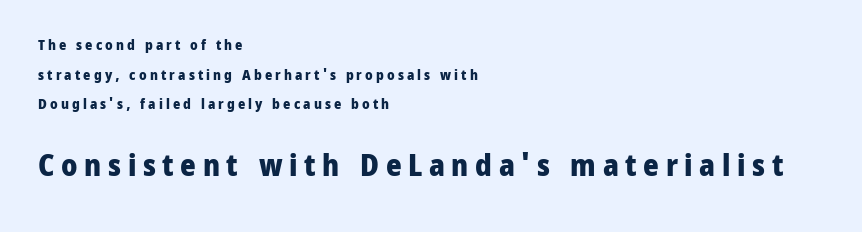
Q: Is the text bold? A: Yes.
Q: Is the text italic (slanted)? A: No, it is upright.
Q: Is the typeface a serif or a sans-serif typeface? A: Sans-serif.
Q: Is the text underlined? A: No.
Q: How is the paragraph aligned? A: Left-aligned.
Q: Is the spacing between letters normal or unusually wide? A: Unusually wide.
Q: Is the spacing between lines tight, normal or loose? A: Loose.
Q: Which block of text is set in a larger size, the first (top) or the second (bottom)? A: The second (bottom) one.
Q: Width (condensed, normal, or wide)? A: Normal.
Q: Stroke contrast? A: Low.
Q: x-height? A: Medium.
Q: Monospaced? A: No.
